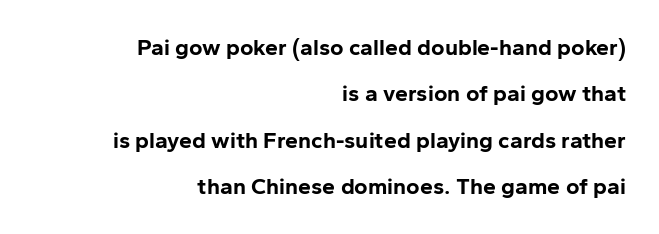
Q: Is the text bold? A: Yes.
Q: Is the text italic (slanted)? A: No, it is upright.
Q: Is the text underlined? A: No.
Q: How is the paragraph aligned? A: Right-aligned.
Q: Is the spacing between letters normal or unusually wide? A: Normal.
Q: Is the spacing between lines tight, normal or loose? A: Loose.
